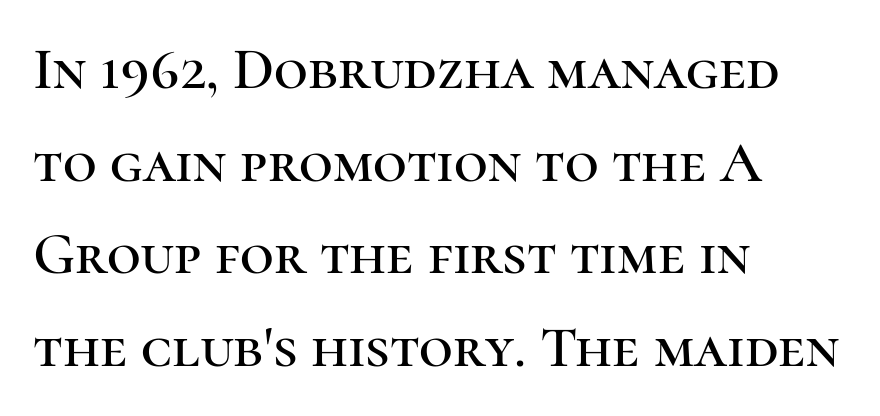
The image shows 59 px serif type, upright; set left-aligned, normal line spacing (1.57x), normal letter spacing, not underlined; high stroke contrast and a medium x-height.
